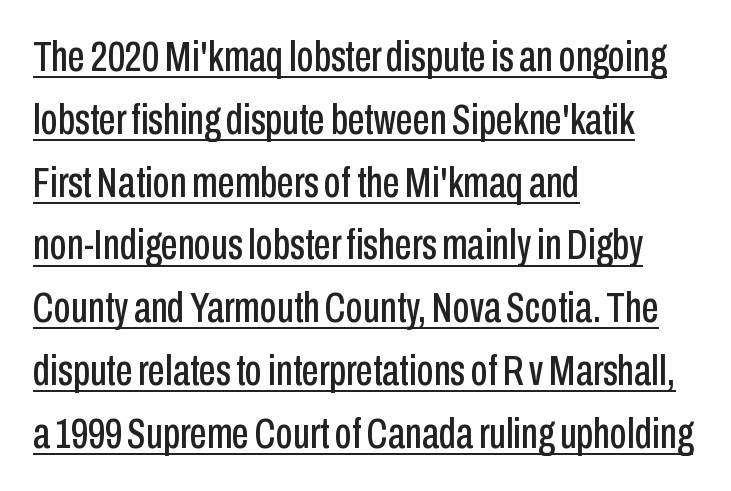
Glyph-to-glyph distance matches everyday printed text. Spacing verdict: proportional, widths tailored to each character. Compared with undecorated copy, this sample adds a rule below the words. Letterform terminals end flat and unadorned throughout the passage. Regarding leading, the lines here are spaced in the standard way. A typesetter would mark this as roman, not italic.
